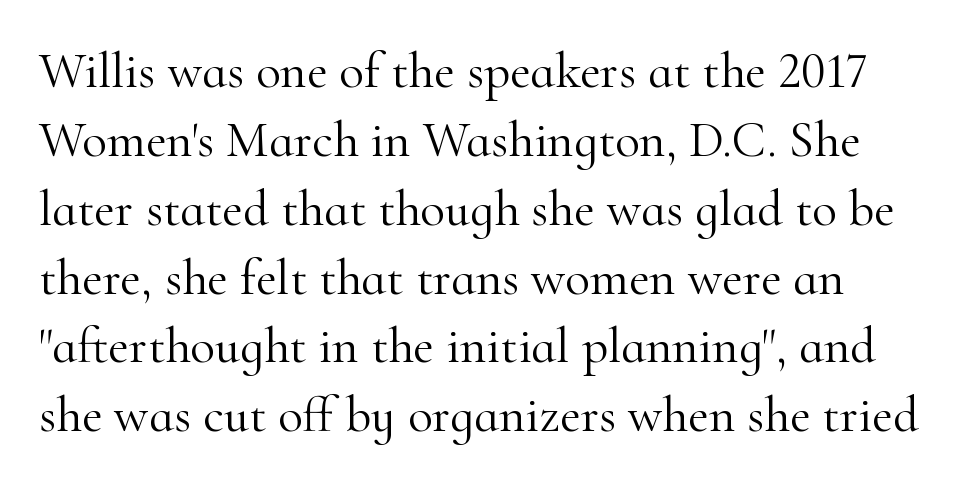
Q: Is the text bold? A: No.
Q: Is the text italic (slanted)? A: No, it is upright.
Q: Is the typeface a serif or a sans-serif typeface? A: Serif.
Q: Is the text underlined? A: No.
Q: Is the spacing between letters normal or unusually wide? A: Normal.
Q: Is the spacing between lines tight, normal or loose? A: Normal.
Q: Width (condensed, normal, or wide)? A: Normal.
Q: Stroke contrast? A: High.
Q: x-height? A: Small.
Q: Monospaced? A: No.
